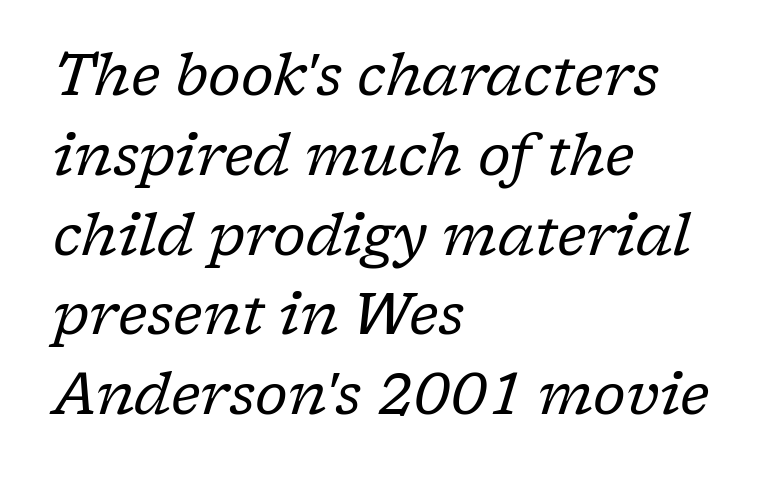
Visually the block forms a straight wall on the left and a jagged coastline on the right. One glance says typical: line gaps are just what's usual. The strokes carry an ordinary text weight at most. Clear beneath every line of the passage.
